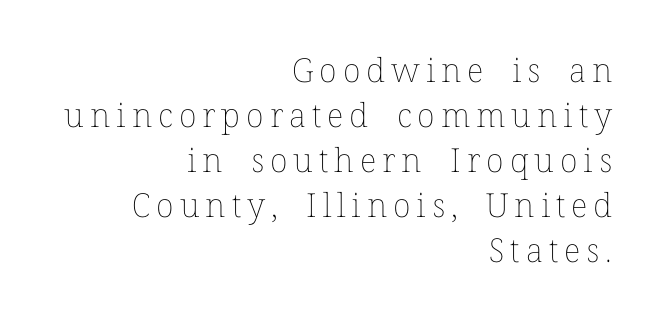
{"italic": "no", "bold": "no", "weight": "thin", "width": "normal", "stroke_contrast": "low", "x_height": "medium", "monospaced": "no", "underline": "no", "align": "right", "line_spacing": "normal", "line_spacing_ratio": 1.36, "glyph_px": 33}
